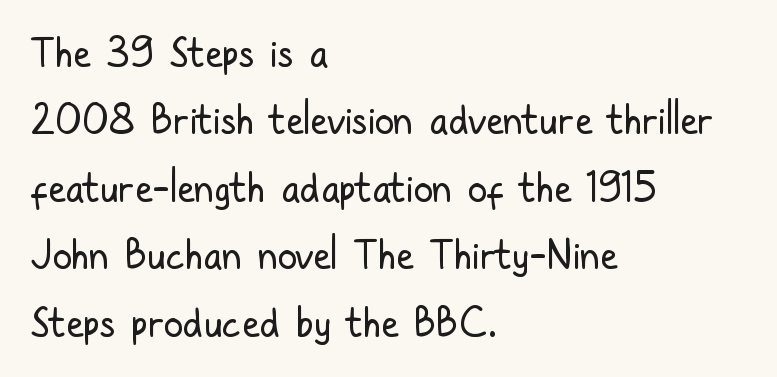
Tracking value appears to be zero — textbook default spacing. Honestly, there is no underline to notice here at all. Caption: multi-line text, flush left, ragged right. Unlike a traditional serif, this face leaves its strokes unadorned. Is the stroke heavy? The answer is a plain regular-or-lighter. A typesetter would call this proportional, since set widths differ per character.
